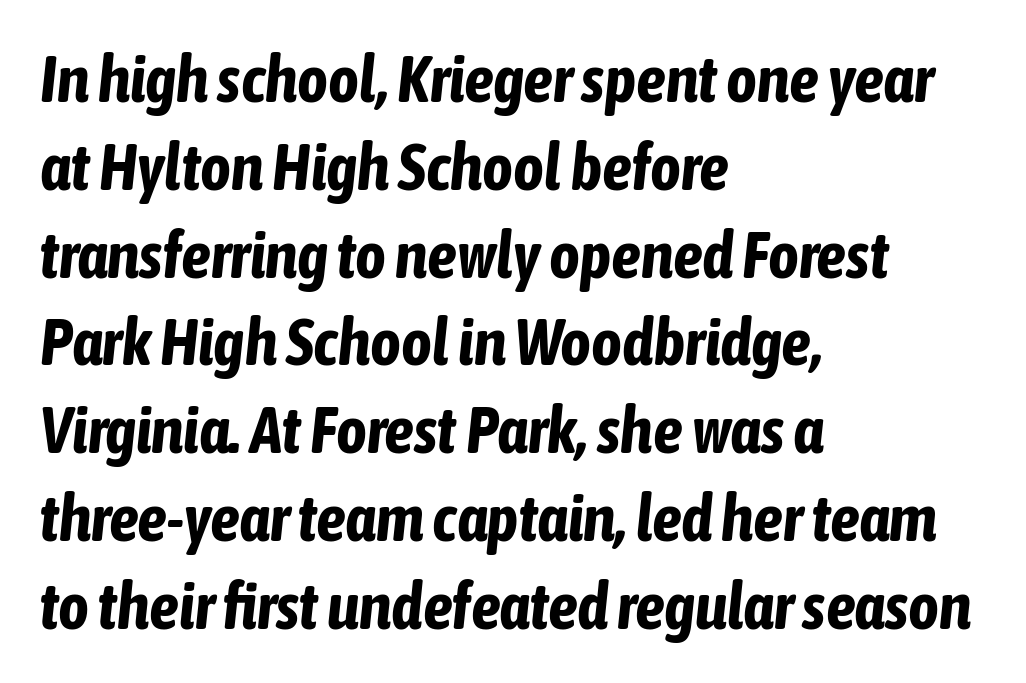
The image shows 66 px bold, condensed type, italic (leaning right); set left-aligned, normal line spacing (1.33x), normal letter spacing, not underlined; low stroke contrast and a medium x-height.
